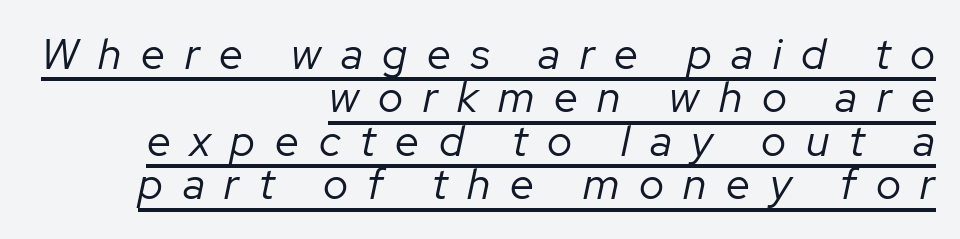
The image shows 43 px regular-weight type, italic (leaning right); set right-aligned, tight line spacing (1.01x), unusually wide letter spacing (+0.46 em), underlined; low stroke contrast and a medium x-height.
